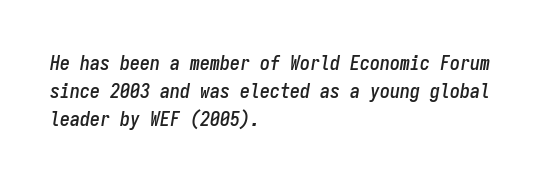
Quick note: interline space is typical. The specimen omits any rule beneath the text block's lines. The passage shown leans; its letterforms are oblique. Horizontally, the lines are justified to the leading edge only.
